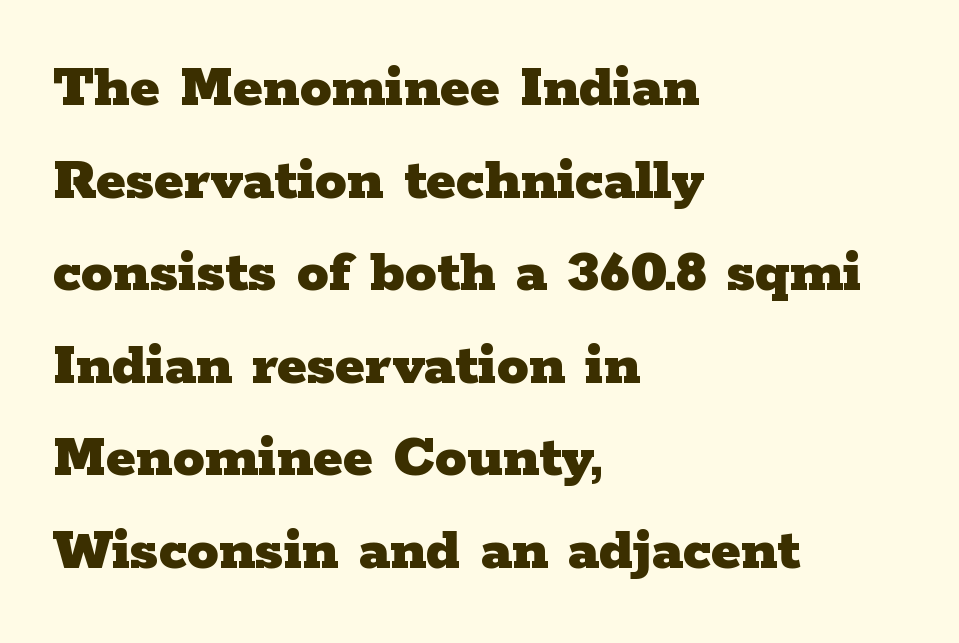
Q: Is the text bold? A: Yes.
Q: Is the text italic (slanted)? A: No, it is upright.
Q: Is the typeface a serif or a sans-serif typeface? A: Serif.
Q: Is the text underlined? A: No.
Q: How is the paragraph aligned? A: Left-aligned.
Q: Is the spacing between letters normal or unusually wide? A: Normal.
Q: Is the spacing between lines tight, normal or loose? A: Normal.
Q: Width (condensed, normal, or wide)? A: Wide.
Q: Stroke contrast? A: Low.
Q: x-height? A: Medium.
Q: Monospaced? A: No.
